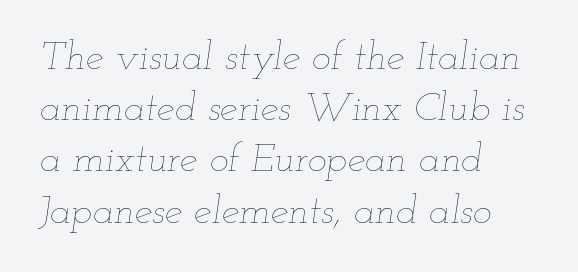
The gap between lines stays unmarked. Where is the straight margin? On the left. This sample uses plain, unmodified letter spacing. A normal amount of white space separates one row of letters from the next. The font is comparable to plain body text, perhaps lighter. When letters slant like this, we call the style italic.
